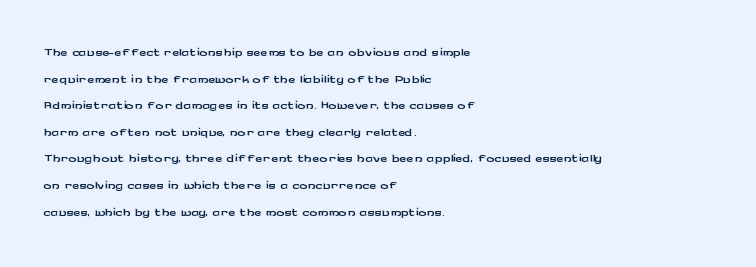
Q: Is the text italic (slanted)? A: No, it is upright.
Q: Is the text underlined? A: No.
Q: How is the paragraph aligned? A: Left-aligned.
Q: Is the spacing between letters normal or unusually wide? A: Normal.
Q: Is the spacing between lines tight, normal or loose? A: Normal.
